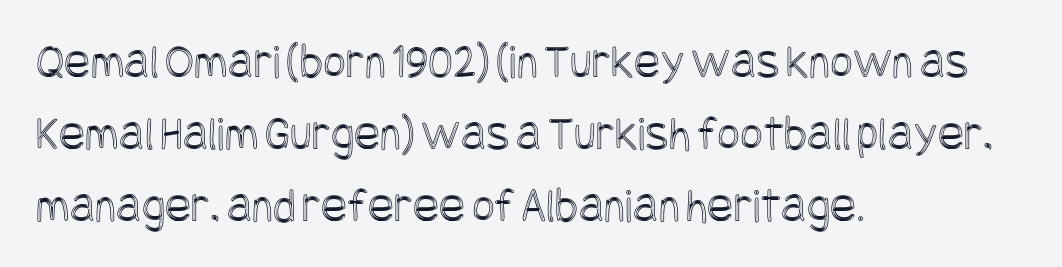
The face used here is rendered with its standard letterfit. Summary of vertical rhythm: regular, with standard interline spacing. Ascenders rise straight up at ninety degrees. A student would call this left alignment; a typographer would say flush left, rag right.
